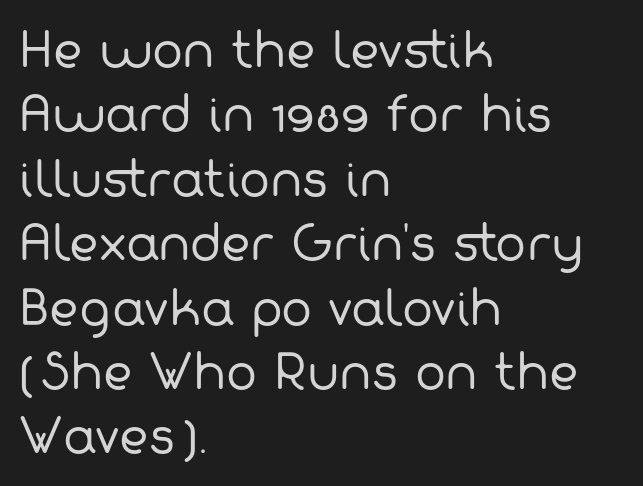
The gap between lines stays unmarked. In CSS terms this would be text-align: left. The text was rendered using a sans face with plain stroke endings. Stroke thickness stays within the range of a standard reading face or lighter. This block has exactly the height ordinary leading produces. Nothing unusual about the tracking: characters are spaced as the font intends.
